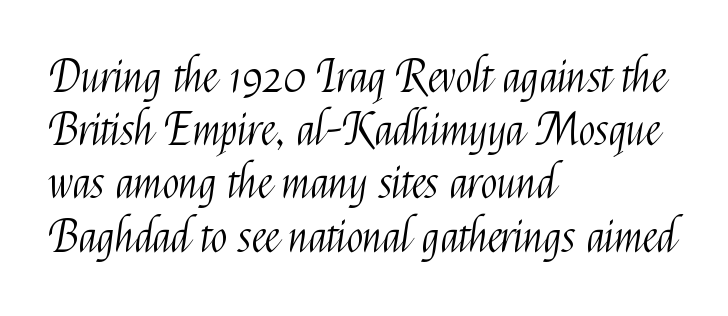
{"serif": "no", "bold": "no", "weight": "light", "width": "condensed", "stroke_contrast": "medium", "x_height": "medium", "monospaced": "no", "underline": "no", "align": "left", "line_spacing_ratio": 1.21, "letter_spacing": "normal", "letter_spacing_em": 0.0, "glyph_px": 44}
